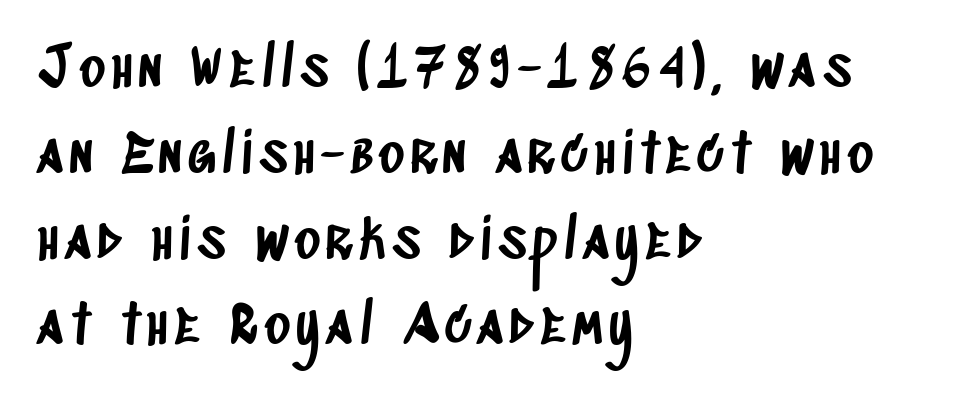
The image shows 55 px condensed sans-serif type; set left-aligned, normal line spacing (1.56x), not underlined; low stroke contrast and a large x-height.
